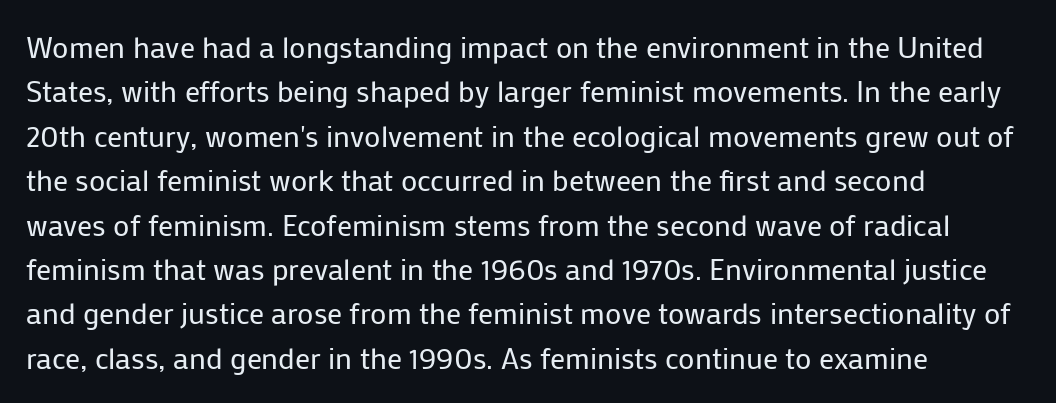
The image shows 30 px regular-weight sans-serif type, upright; set left-aligned, normal line spacing (1.48x), normal letter spacing, not underlined; low stroke contrast and a medium x-height.
